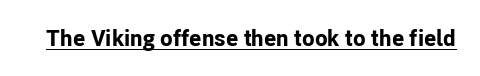
{"italic": "no", "bold": "yes", "underline": "yes", "letter_spacing": "normal", "letter_spacing_em": 0.0, "glyph_px": 23}
